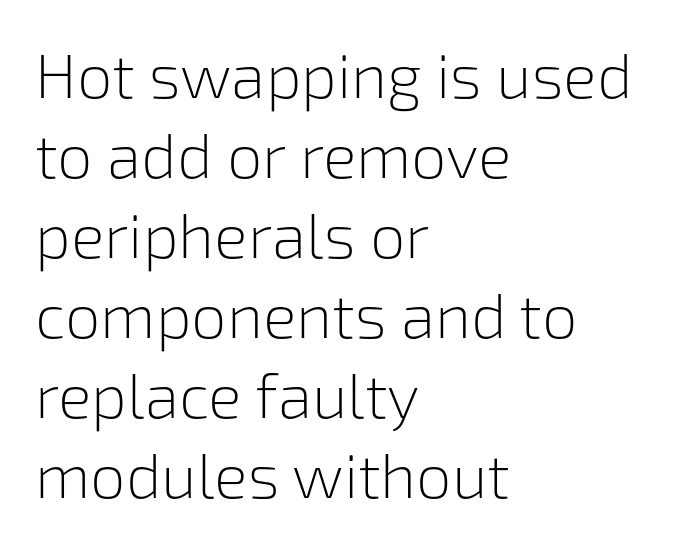
Q: Is the text bold? A: No.
Q: Is the text italic (slanted)? A: No, it is upright.
Q: Is the typeface a serif or a sans-serif typeface? A: Sans-serif.
Q: Is the text underlined? A: No.
Q: How is the paragraph aligned? A: Left-aligned.
Q: Is the spacing between letters normal or unusually wide? A: Normal.
Q: Is the spacing between lines tight, normal or loose? A: Normal.
Q: Width (condensed, normal, or wide)? A: Normal.
Q: Stroke contrast? A: Low.
Q: x-height? A: Medium.
Q: Monospaced? A: No.
